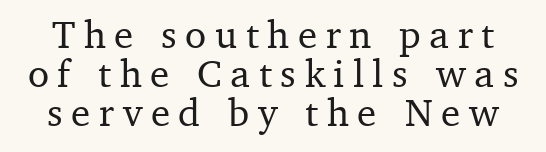
{"serif": "yes", "italic": "no", "width": "normal", "stroke_contrast": "medium", "x_height": "medium", "monospaced": "no", "underline": "no", "line_spacing": "tight", "line_spacing_ratio": 1.0, "letter_spacing": "wide", "letter_spacing_em": 0.22, "glyph_px": 39}
